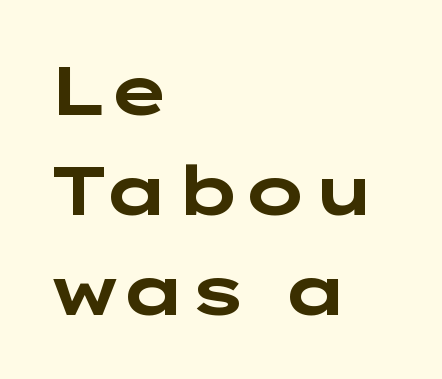
The image shows 68 px bold, wide sans-serif type, upright; set left-aligned, normal line spacing (1.47x), normal letter spacing, not underlined; low stroke contrast and a medium x-height.
